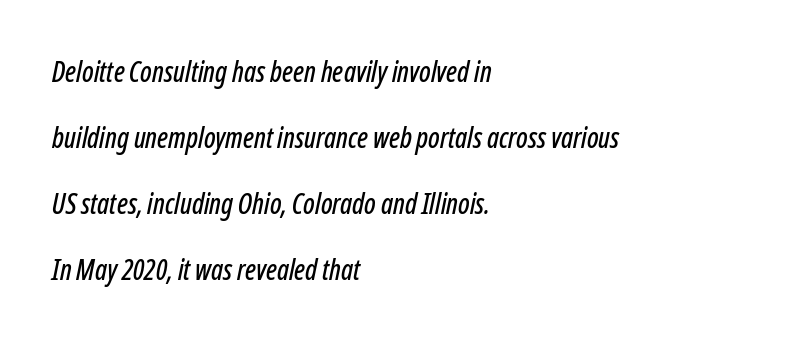
Q: Is the text italic (slanted)? A: Yes, it leans right by about 12 degrees.
Q: Is the text underlined? A: No.
Q: How is the paragraph aligned? A: Left-aligned.
Q: Is the spacing between letters normal or unusually wide? A: Normal.
Q: Is the spacing between lines tight, normal or loose? A: Loose.
Q: Width (condensed, normal, or wide)? A: Condensed.
Q: Stroke contrast? A: Low.
Q: x-height? A: Medium.
Q: Monospaced? A: No.
